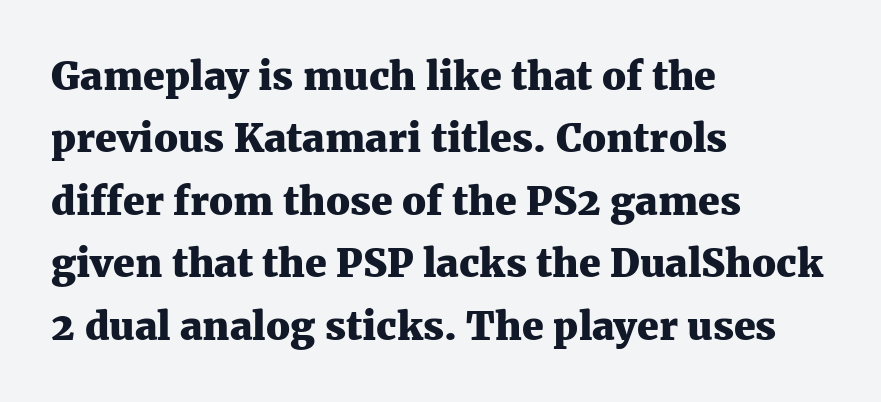
Q: Is the text bold? A: Yes.
Q: Is the text italic (slanted)? A: No, it is upright.
Q: Is the typeface a serif or a sans-serif typeface? A: Serif.
Q: Is the text underlined? A: No.
Q: How is the paragraph aligned? A: Left-aligned.
Q: Is the spacing between letters normal or unusually wide? A: Normal.
Q: Is the spacing between lines tight, normal or loose? A: Normal.
Q: Width (condensed, normal, or wide)? A: Normal.
Q: Stroke contrast? A: Medium.
Q: x-height? A: Medium.
Q: Monospaced? A: No.
